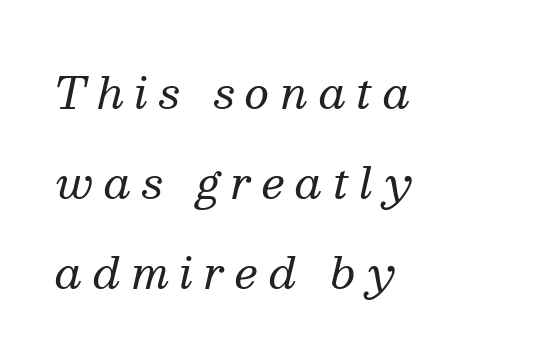
{"serif": "yes", "italic": "yes", "lean": "right", "slant_degrees": 13, "bold": "no", "weight": "regular", "width": "normal", "stroke_contrast": "medium", "x_height": "medium", "monospaced": "no", "underline": "no", "align": "left", "line_spacing": "loose", "line_spacing_ratio": 2.09, "letter_spacing": "wide", "letter_spacing_em": 0.25, "glyph_px": 43}
